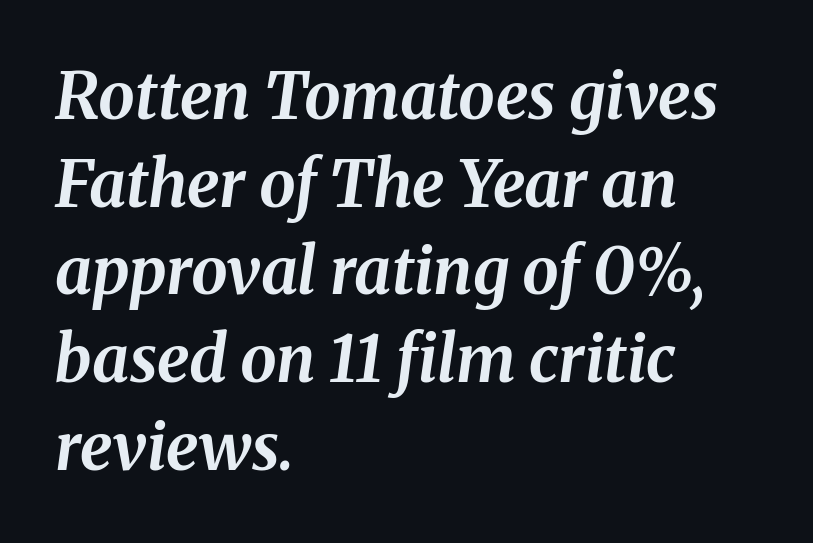
Typesetter's note: full bold, strokes at maximum text heaviness. The space between consecutive lines is moderate. Is the block centered? No — it sits flush against the left margin. Nothing unusual about the tracking: characters are spaced as the font intends.
